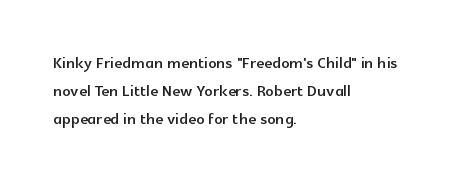
{"italic": "no", "underline": "no", "align": "left", "line_spacing": "normal", "line_spacing_ratio": 1.34, "letter_spacing": "normal", "letter_spacing_em": 0.0, "glyph_px": 21}
